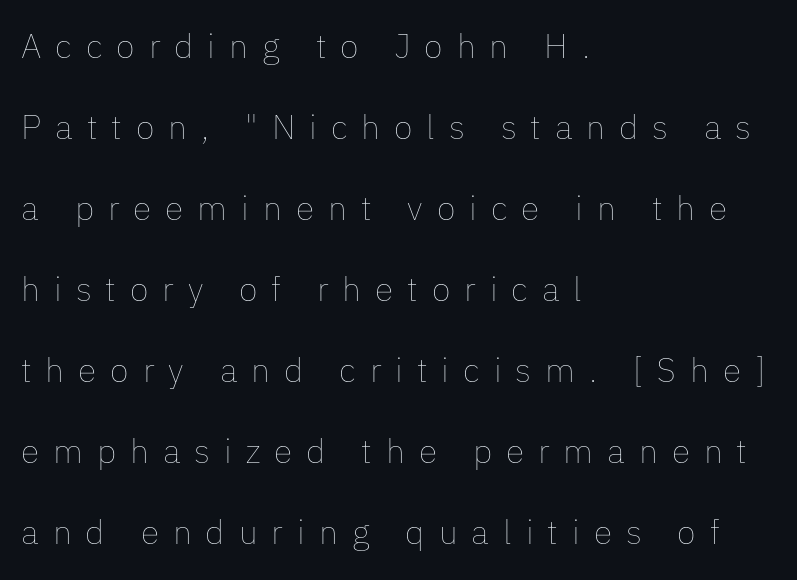
The image shows 34 px thin type, upright; set left-aligned, loose line spacing (2.38x), unusually wide letter spacing (+0.41 em), not underlined; low stroke contrast and a medium x-height.
